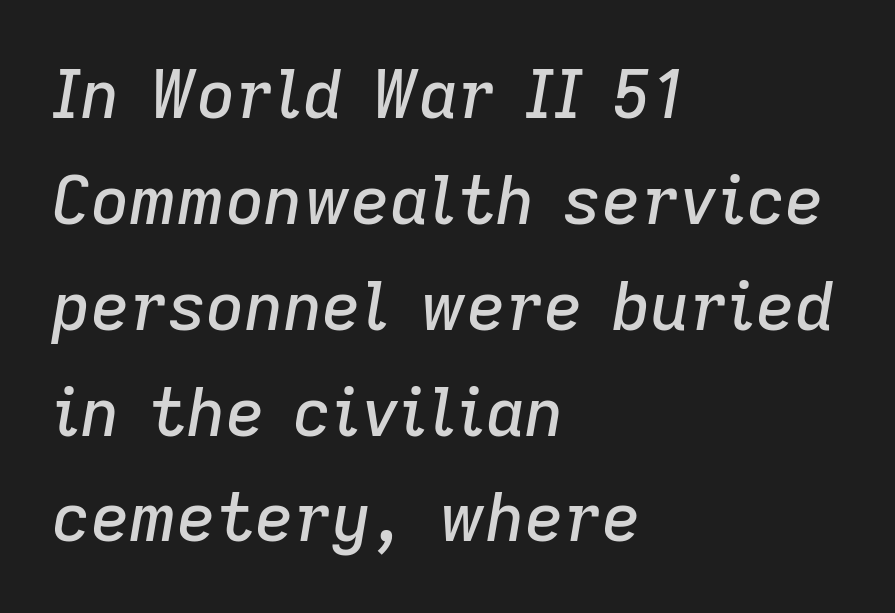
You could not count columns in this text — the font is proportionally spaced. Plain, unruled lines of type. An italicized treatment has been applied to the whole sample. Horizontal bands of white between lines are of average thickness. Casual observation: everything's shoved over to the left. In terms of letterspacing, this is plain default setting.
